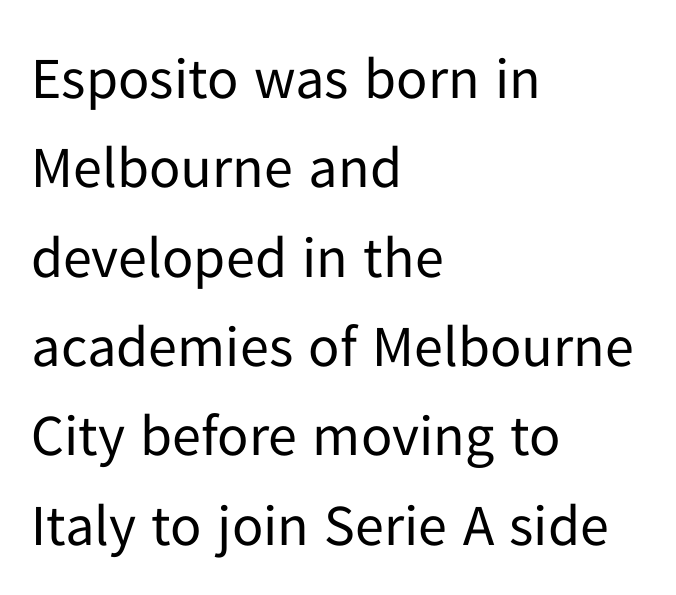
The image shows 58 px regular-weight sans-serif type, upright; set left-aligned, normal line spacing (1.54x), normal letter spacing, not underlined; low stroke contrast and a medium x-height.
